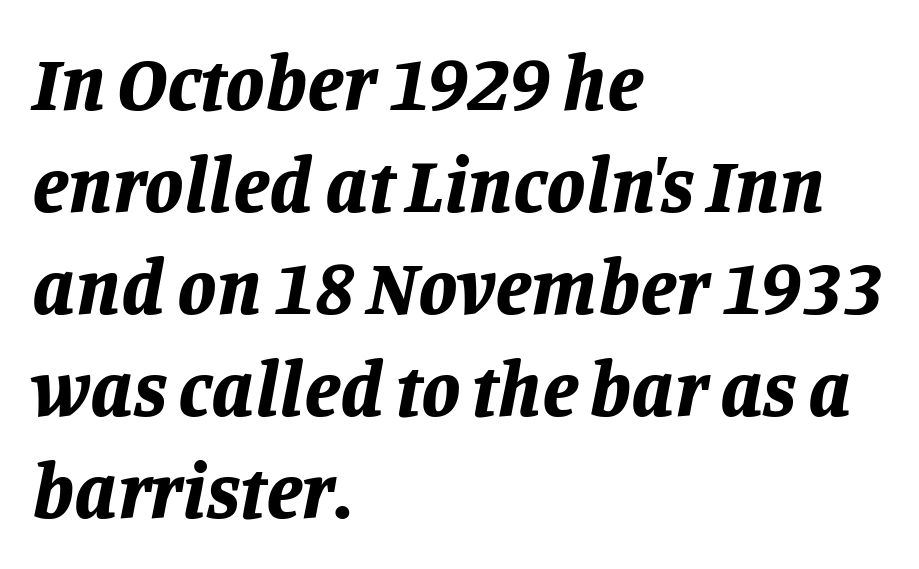
The image shows 79 px bold type, italic (leaning right); set left-aligned, normal line spacing (1.29x), normal letter spacing, not underlined; low stroke contrast and a large x-height.
